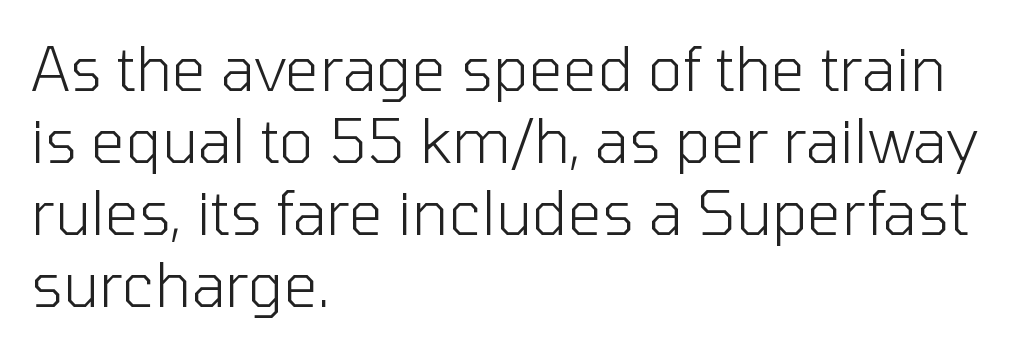
These lines are rendered in a variable-pitch font. Layout note: lines flush left. The weight would be labelled regular, book, light, or lighter still. This rendering leaves character spacing at its baseline value.
